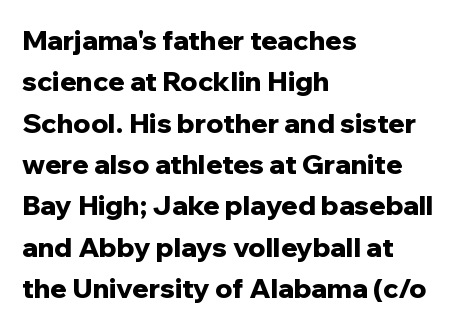
This block has exactly the height ordinary leading produces. The letterforms sit shoulder to shoulder at normal distance. On the weight axis this lands at bold, roughly 700. Line beginnings align vertically; line endings do not. A roman cut, with each character standing at attention.
